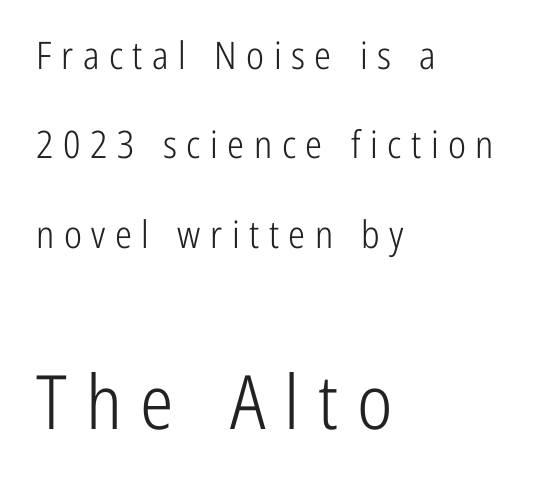
Q: Is the text bold? A: No.
Q: Is the text italic (slanted)? A: No, it is upright.
Q: Is the typeface a serif or a sans-serif typeface? A: Sans-serif.
Q: Is the text underlined? A: No.
Q: How is the paragraph aligned? A: Left-aligned.
Q: Is the spacing between letters normal or unusually wide? A: Unusually wide.
Q: Is the spacing between lines tight, normal or loose? A: Loose.
Q: Which block of text is set in a larger size, the first (top) or the second (bottom)? A: The second (bottom) one.
Q: Width (condensed, normal, or wide)? A: Condensed.
Q: Stroke contrast? A: Low.
Q: x-height? A: Medium.
Q: Monospaced? A: No.
